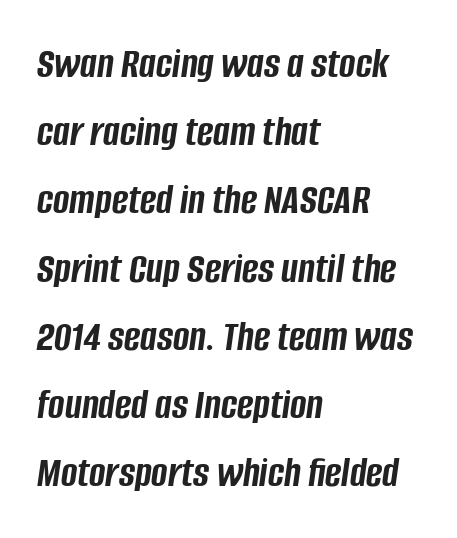
Quick note: underline off. Heavy, bold letterforms. Baseline-to-baseline distance is the conventional proportion of letter height. A student would call this left alignment; a typographer would say flush left, rag right.
